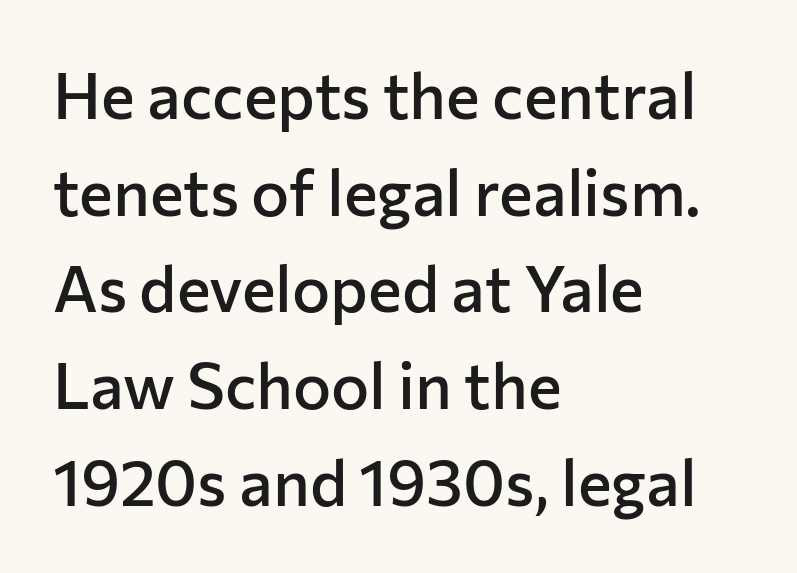
Q: Is the text bold? A: Semi-bold.
Q: Is the text italic (slanted)? A: No, it is upright.
Q: Is the typeface a serif or a sans-serif typeface? A: Sans-serif.
Q: Is the text underlined? A: No.
Q: How is the paragraph aligned? A: Left-aligned.
Q: Is the spacing between letters normal or unusually wide? A: Normal.
Q: Is the spacing between lines tight, normal or loose? A: Normal.
Q: Width (condensed, normal, or wide)? A: Normal.
Q: Stroke contrast? A: Low.
Q: x-height? A: Medium.
Q: Monospaced? A: No.
